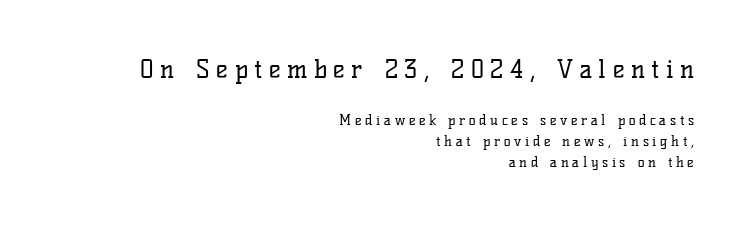
Glance below the letters and you will spot only blank space. Leftover space on each line is placed entirely before the opening word. Honestly, the row spacing looks completely unremarkable. There is plenty of visible air inserted between adjacent glyphs. On a weight scale, this lands at 450 or below. The designer gave the opening block more size than the closing block.
